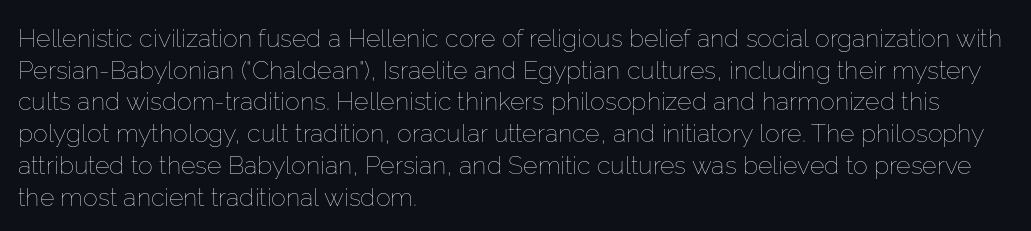
The characters are drawn with everyday or finer stroke widths. The string is rendered with underlining switched off. Leading matches the norm, producing a regular column. This sample uses plain, unmodified letter spacing.
